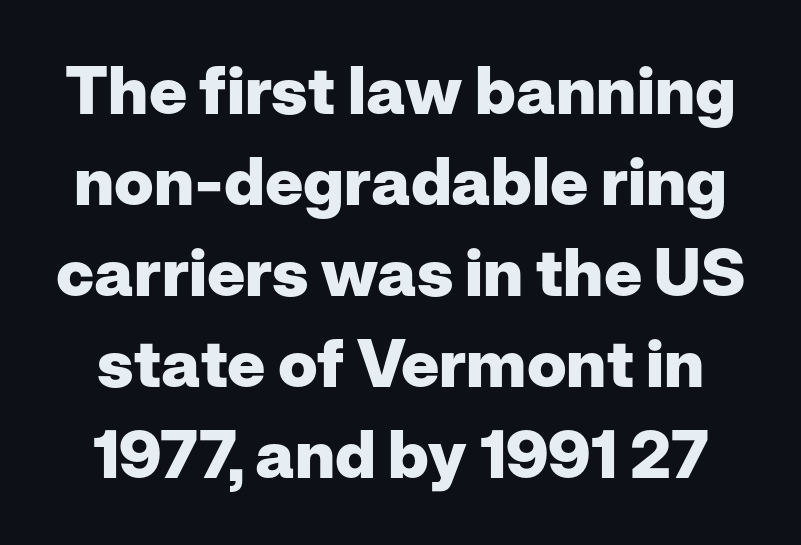
The image shows 66 px heavy sans-serif type, upright; set normal line spacing (1.38x), normal letter spacing, not underlined; low stroke contrast and a medium x-height.
